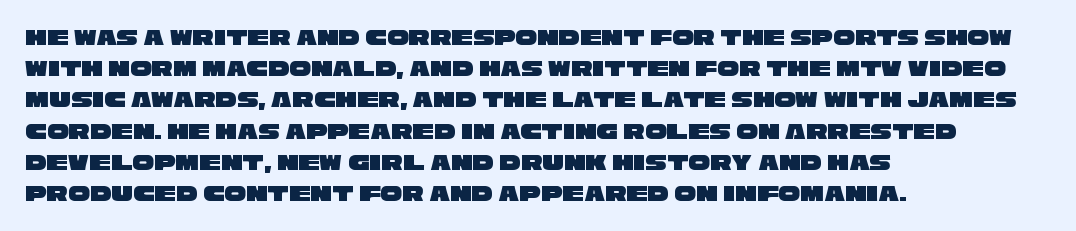
{"underline": "no", "align": "left", "line_spacing": "normal", "line_spacing_ratio": 1.3, "letter_spacing": "normal", "letter_spacing_em": 0.0, "glyph_px": 24}
